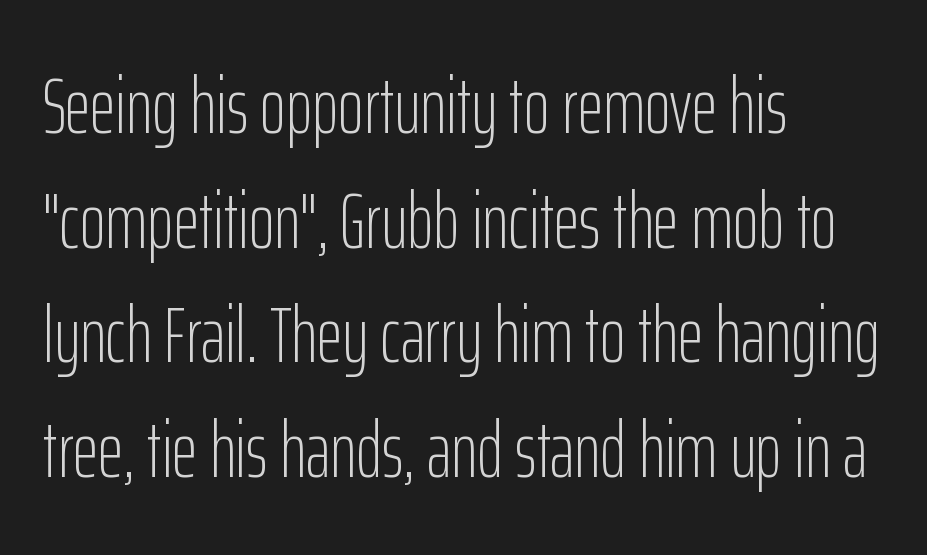
The image shows 79 px light, condensed sans-serif type, upright; set left-aligned, normal line spacing (1.45x), normal letter spacing, not underlined; low stroke contrast and a medium x-height.
